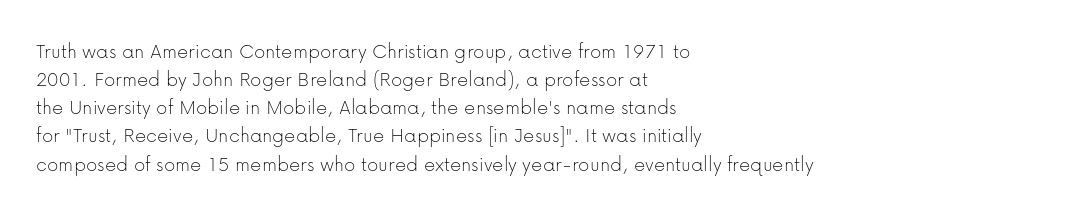
{"italic": "no", "bold": "no", "underline": "no", "align": "left", "line_spacing": "normal", "line_spacing_ratio": 1.28, "letter_spacing": "normal", "letter_spacing_em": 0.0, "glyph_px": 22}
